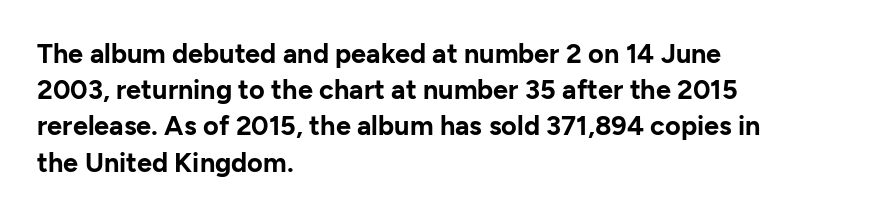
Does the weight exceed regular? Yes, all the way to bold. Inter-character spacing is left at the font's built-in metrics. If you drew a ruler down the left edge, every line would touch it. Only glyphs here, with clear space below each row. This sample keeps an unexceptional amount of space between lines.
